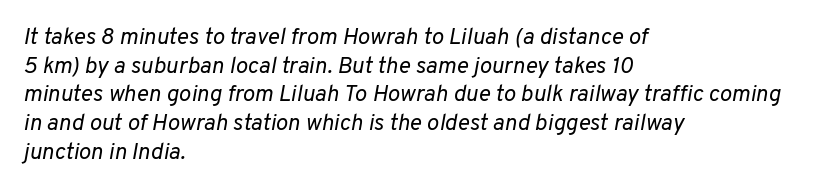
The image shows 23 px text type, italic (leaning right); set left-aligned, normal line spacing (1.25x), normal letter spacing, not underlined.
